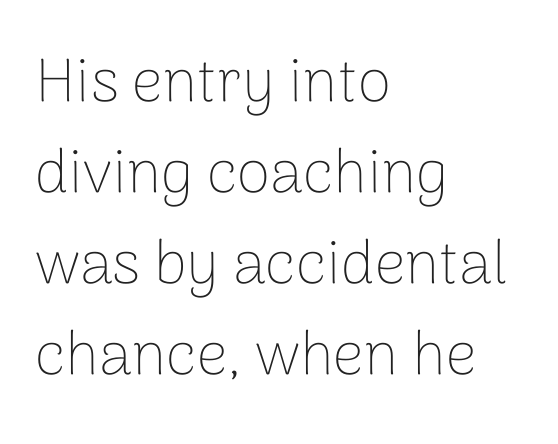
{"serif": "no", "italic": "no", "bold": "no", "weight": "thin", "width": "normal", "stroke_contrast": "low", "x_height": "medium", "monospaced": "no", "underline": "no", "align": "left", "line_spacing": "normal", "line_spacing_ratio": 1.49, "letter_spacing": "normal", "letter_spacing_em": 0.0, "glyph_px": 61}
